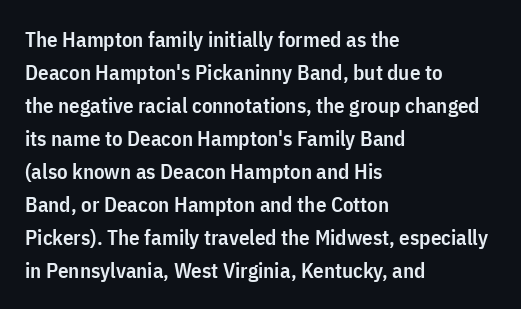
You could call the tracking neutral — neither tight nor loose. Which margin do the lines hug? The left one — the right edge is uneven. Regarding leading, the lines here are spaced in the standard way. Does the weight exceed regular? Yes, but only to semibold. The glyphs are unaccompanied by any horizontal stroke below them.
